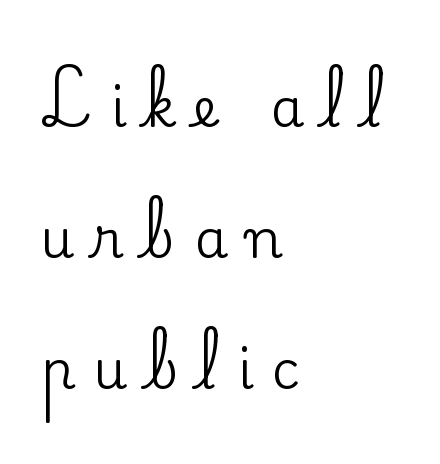
{"serif": "yes", "italic": "no", "width": "normal", "stroke_contrast": "low", "x_height": "small", "monospaced": "no", "underline": "no", "align": "left", "line_spacing": "loose", "line_spacing_ratio": 2.43, "letter_spacing": "wide", "letter_spacing_em": 0.34, "glyph_px": 54}
